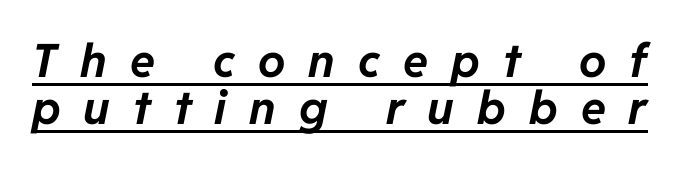
{"italic": "yes", "lean": "right", "slant_degrees": 11, "bold": "yes", "weight": "bold", "width": "normal", "stroke_contrast": "low", "x_height": "medium", "monospaced": "no", "underline": "yes", "line_spacing": "tight", "line_spacing_ratio": 1.03, "letter_spacing": "wide", "letter_spacing_em": 0.5, "glyph_px": 46}
